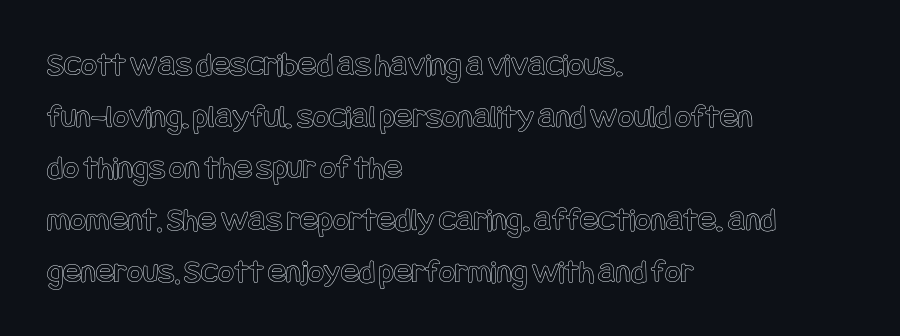
The image shows 34 px condensed type, upright; set left-aligned, normal line spacing (1.52x), normal letter spacing, not underlined; a large x-height.
